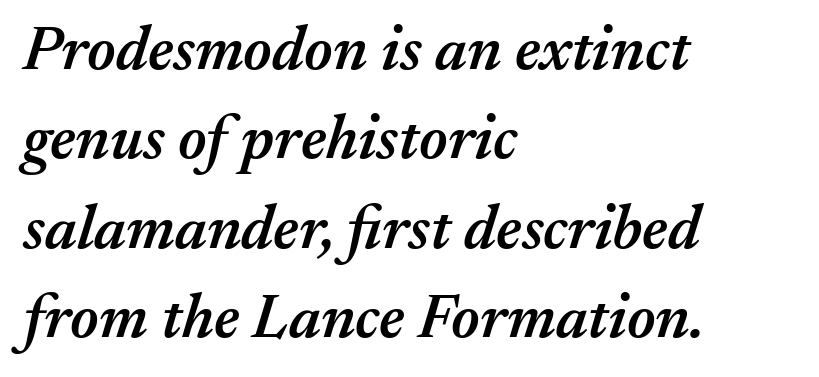
{"italic": "yes", "lean": "right", "slant_degrees": 17, "bold": "semi", "weight": "semibold", "width": "normal", "stroke_contrast": "medium", "x_height": "medium", "monospaced": "no", "underline": "no", "align": "left", "line_spacing": "normal", "line_spacing_ratio": 1.44, "letter_spacing": "normal", "letter_spacing_em": 0.0, "glyph_px": 62}
